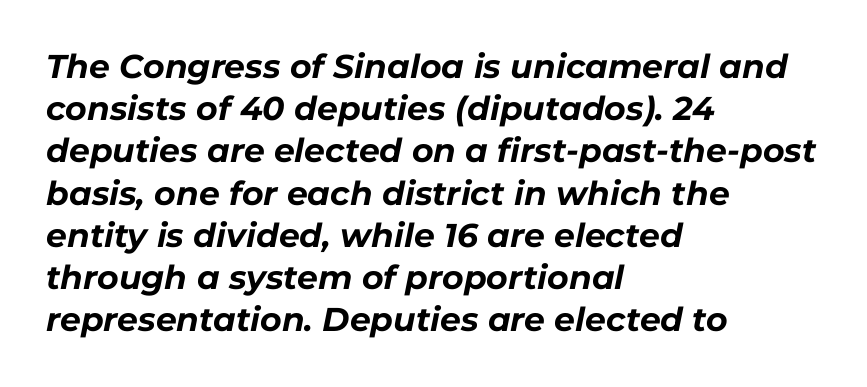
The image shows 33 px bold type, italic (leaning right); set left-aligned, normal line spacing (1.28x), normal letter spacing, not underlined; low stroke contrast and a medium x-height.
